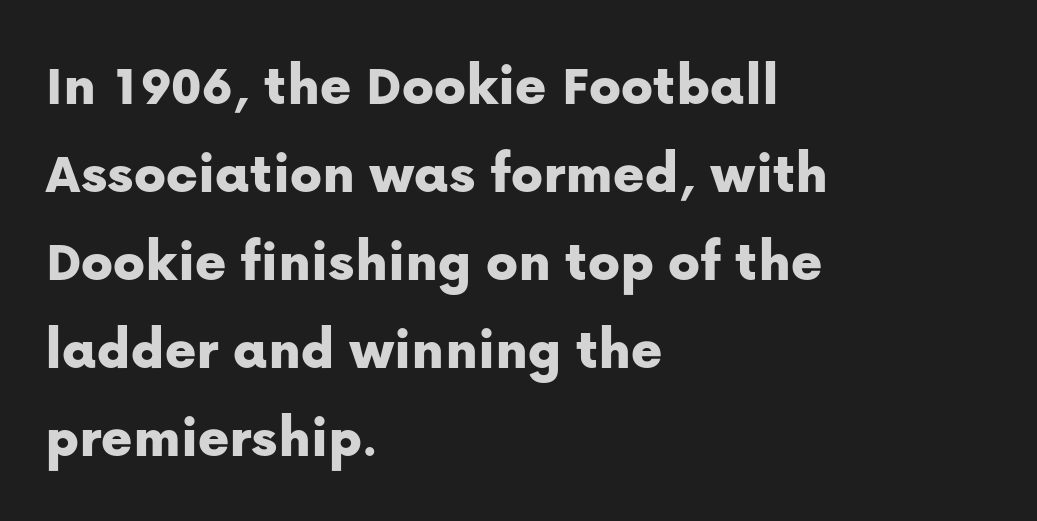
Descenders hang freely into open space. Normally led — the rows are evenly, conventionally spaced. Letter spacing: default. A classic flush-left, rag-right setting is used for this passage. Nope, not italic — everything's standing straight.
